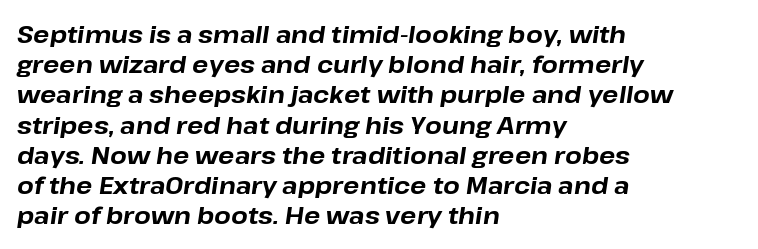
The image shows 24 px bold type, italic (leaning right); set left-aligned, normal line spacing (1.26x), normal letter spacing, not underlined.
